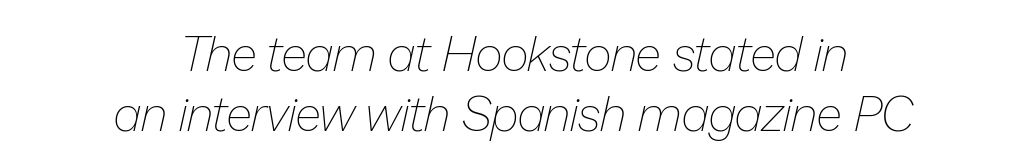
The image shows 48 px thin type, italic (leaning right); set centered, line spacing 1.24x, normal letter spacing, not underlined; low stroke contrast and a medium x-height.
